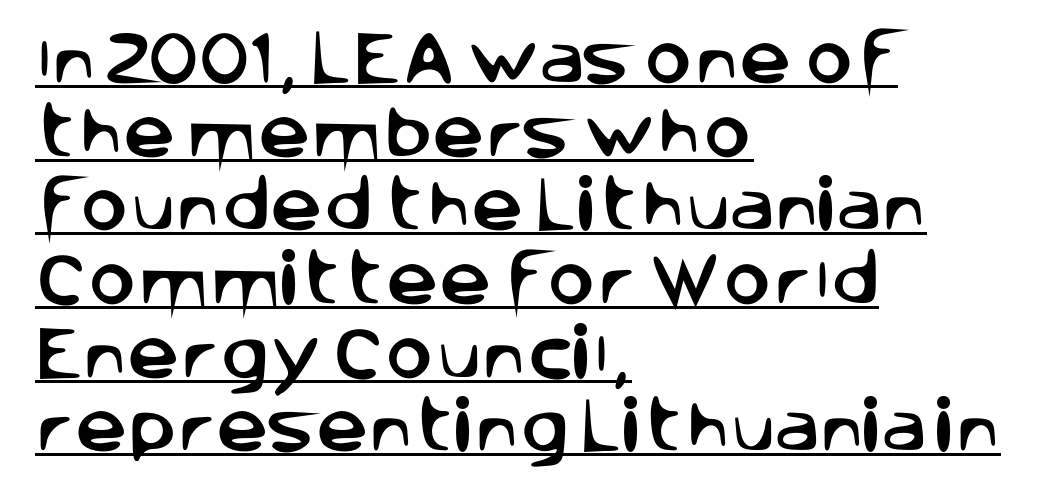
Q: Is the text italic (slanted)? A: No, it is upright.
Q: Is the typeface a serif or a sans-serif typeface? A: Sans-serif.
Q: Is the text underlined? A: Yes.
Q: How is the paragraph aligned? A: Left-aligned.
Q: Is the spacing between letters normal or unusually wide? A: Normal.
Q: Is the spacing between lines tight, normal or loose? A: Normal.
Q: Width (condensed, normal, or wide)? A: Normal.
Q: Stroke contrast? A: Low.
Q: x-height? A: Large.
Q: Monospaced? A: No.
